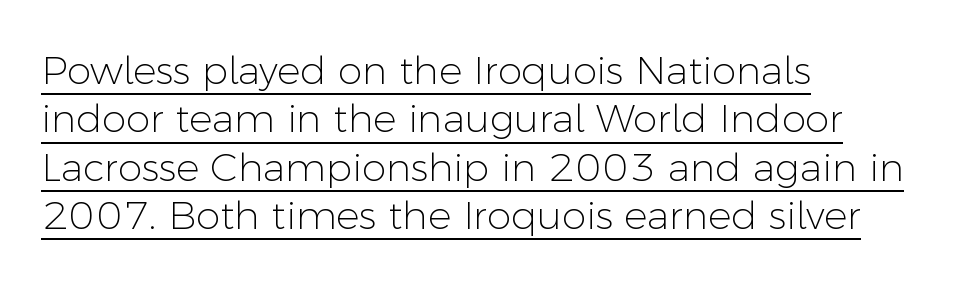
{"serif": "no", "italic": "no", "bold": "no", "weight": "light", "width": "normal", "stroke_contrast": "low", "x_height": "medium", "monospaced": "no", "underline": "yes", "align": "left", "line_spacing_ratio": 1.24, "letter_spacing": "normal", "letter_spacing_em": 0.0, "glyph_px": 39}
